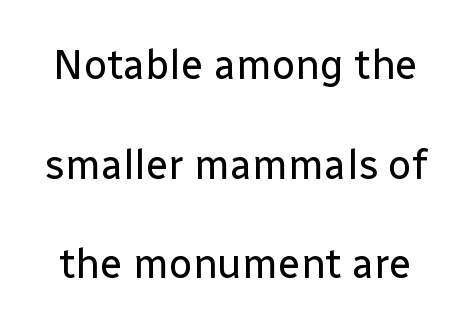
This sample trades compactness for vertical openness between lines. Letterform terminals end flat and unadorned throughout the passage. The type sits square on the baseline with zero lean. The string is rendered with underlining switched off. These lines are rendered in a variable-pitch font.
